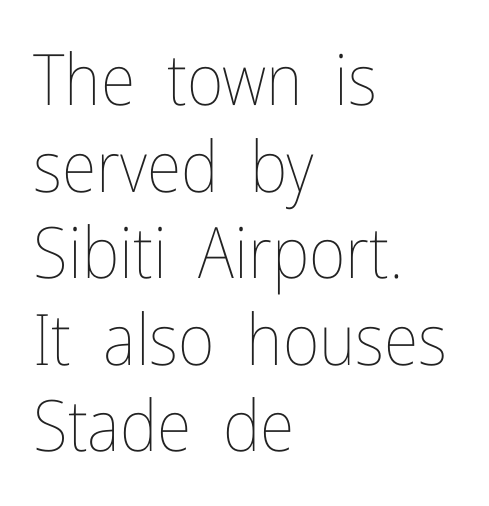
{"italic": "no", "bold": "no", "weight": "thin", "width": "condensed", "stroke_contrast": "low", "x_height": "medium", "monospaced": "no", "underline": "no", "align": "left", "line_spacing_ratio": 1.22, "letter_spacing": "normal", "letter_spacing_em": 0.0, "glyph_px": 71}
